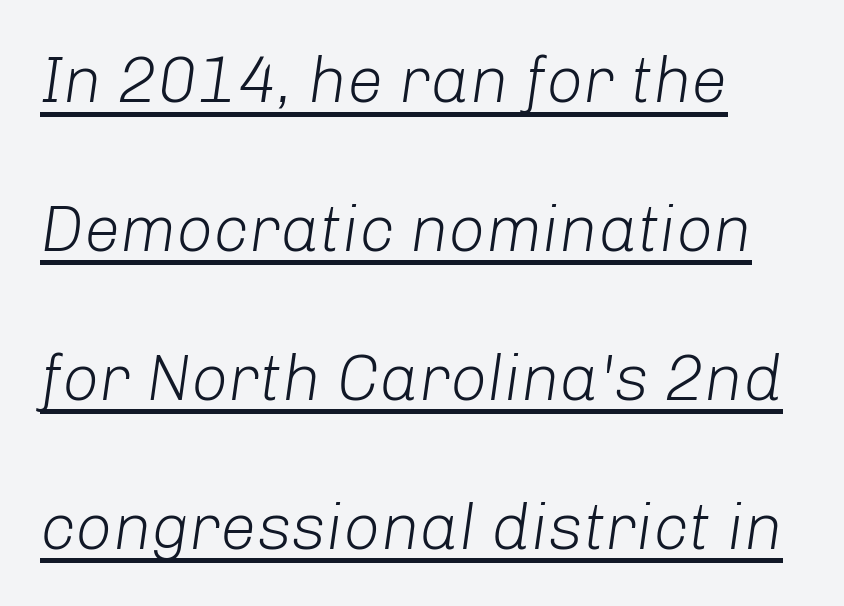
Q: Is the text bold? A: No.
Q: Is the text italic (slanted)? A: Yes, it leans right by about 8 degrees.
Q: Is the text underlined? A: Yes.
Q: How is the paragraph aligned? A: Left-aligned.
Q: Is the spacing between letters normal or unusually wide? A: Normal.
Q: Is the spacing between lines tight, normal or loose? A: Loose.
Q: Width (condensed, normal, or wide)? A: Normal.
Q: Stroke contrast? A: Low.
Q: x-height? A: Medium.
Q: Monospaced? A: No.
